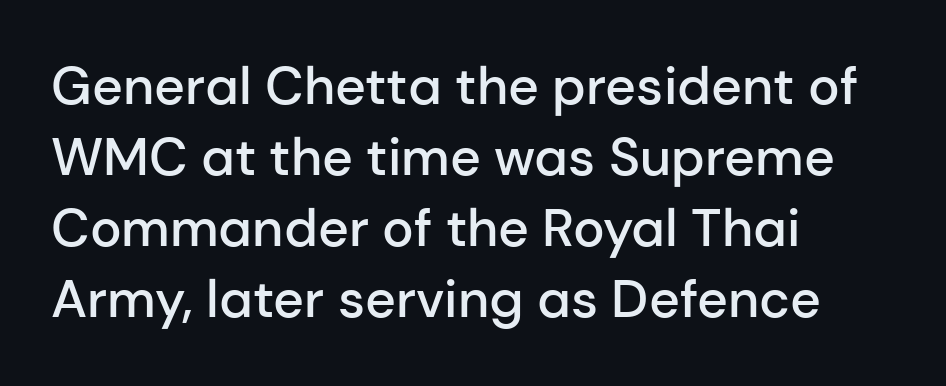
The image shows 53 px semibold sans-serif type, upright; set left-aligned, normal line spacing (1.34x), normal letter spacing, not underlined; low stroke contrast and a medium x-height.
